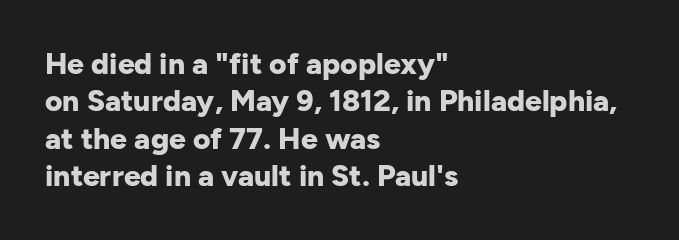
{"serif": "no", "italic": "no", "bold": "yes", "weight": "bold", "width": "normal", "stroke_contrast": "low", "x_height": "medium", "monospaced": "no", "underline": "no", "align": "left", "line_spacing": "normal", "line_spacing_ratio": 1.25, "letter_spacing": "normal", "letter_spacing_em": 0.0, "glyph_px": 30}
